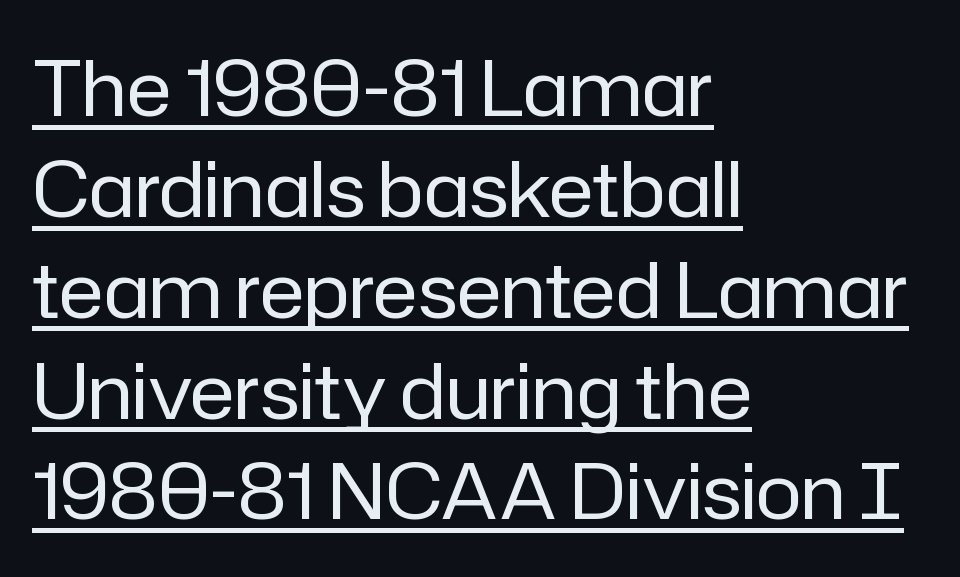
The image shows 77 px regular-weight sans-serif type, upright; set left-aligned, normal line spacing (1.31x), normal letter spacing, underlined; low stroke contrast and a medium x-height.
